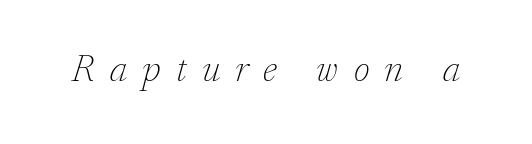
{"serif": "yes", "italic": "yes", "lean": "right", "slant_degrees": 17, "bold": "no", "weight": "thin", "width": "normal", "stroke_contrast": "low", "x_height": "small", "monospaced": "no", "underline": "no", "letter_spacing": "wide", "letter_spacing_em": 0.39, "glyph_px": 39}
